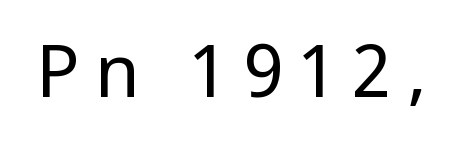
The image shows 73 px regular-weight, condensed sans-serif type, upright; set unusually wide letter spacing (+0.2 em), not underlined; low stroke contrast and a large x-height.
